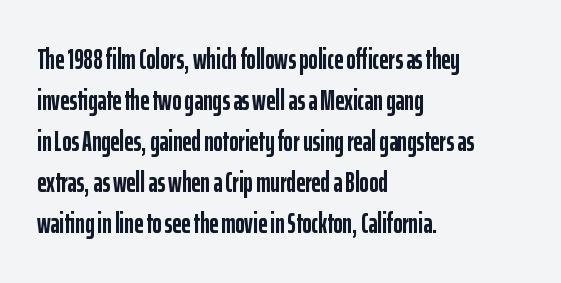
Q: Is the text bold? A: Yes.
Q: Is the text italic (slanted)? A: No, it is upright.
Q: Is the typeface a serif or a sans-serif typeface? A: Sans-serif.
Q: Is the text underlined? A: No.
Q: How is the paragraph aligned? A: Left-aligned.
Q: Is the spacing between letters normal or unusually wide? A: Normal.
Q: Is the spacing between lines tight, normal or loose? A: Normal.
Q: Width (condensed, normal, or wide)? A: Condensed.
Q: Stroke contrast? A: Low.
Q: x-height? A: Medium.
Q: Monospaced? A: No.
